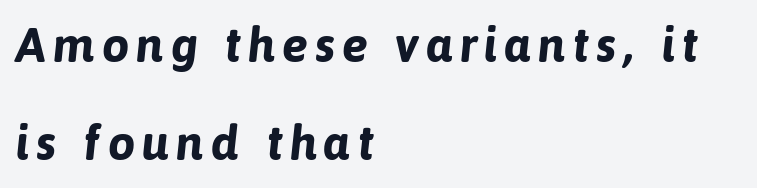
The image shows 49 px bold sans-serif type; set left-aligned, loose line spacing (2.01x), not underlined; low stroke contrast and a medium x-height.
